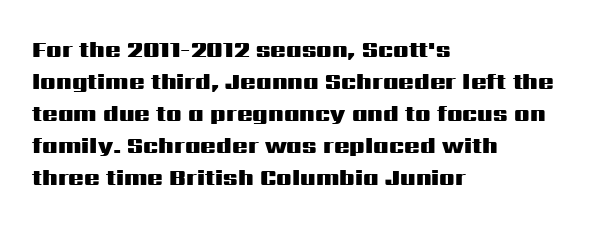
The image shows 23 px bold type, upright; set left-aligned, normal line spacing (1.39x), normal letter spacing, not underlined.
